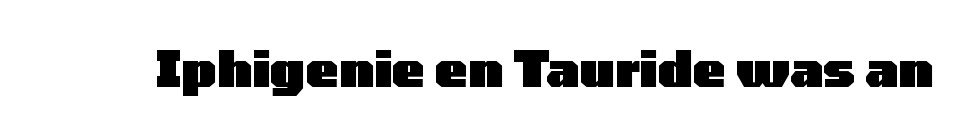
Q: Is the text bold? A: Yes.
Q: Is the text italic (slanted)? A: No, it is upright.
Q: Is the typeface a serif or a sans-serif typeface? A: Sans-serif.
Q: Is the text underlined? A: No.
Q: Is the spacing between letters normal or unusually wide? A: Normal.
Q: Width (condensed, normal, or wide)? A: Wide.
Q: Stroke contrast? A: Low.
Q: x-height? A: Medium.
Q: Monospaced? A: No.
